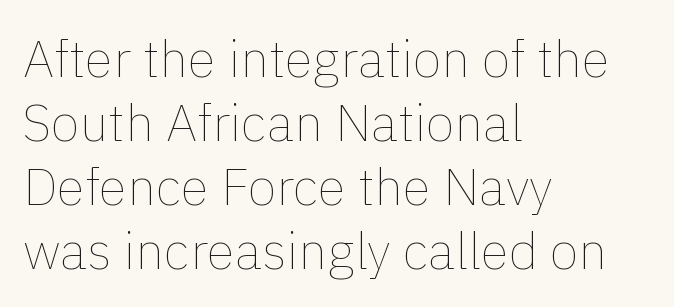
The letters stand upright; this is a roman face. Just letters on the line, the space beneath them empty. Alignment: flush left. Is the stroke heavy? The answer is a plain regular-or-lighter.
